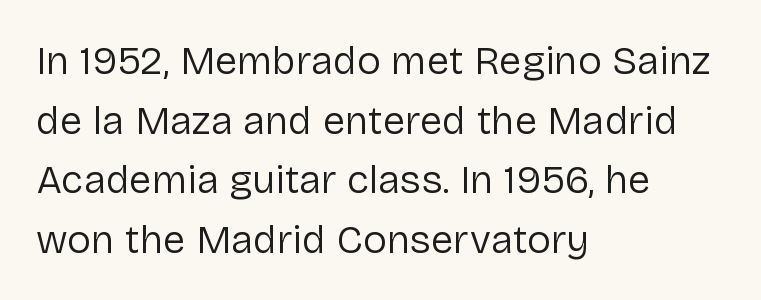
The image shows 40 px regular-weight sans-serif type, upright; set left-aligned, normal line spacing (1.49x), normal letter spacing, not underlined; low stroke contrast and a medium x-height.
